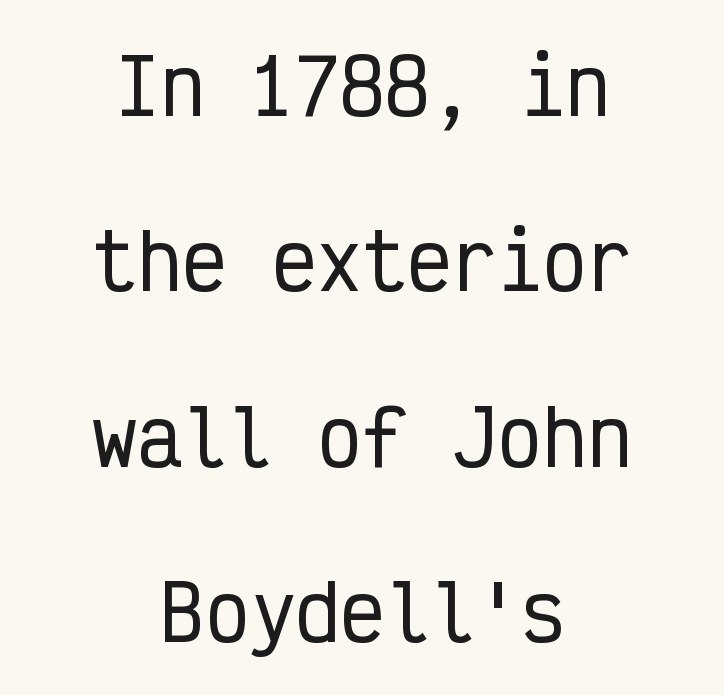
Notice how the stems are strictly vertical — no italics here. The letters carry no serifs — their stems end cleanly without finishing strokes. This sample trades compactness for vertical openness between lines. Short and long lines alike share a common midpoint. The passage shown has conventional tracking throughout.
